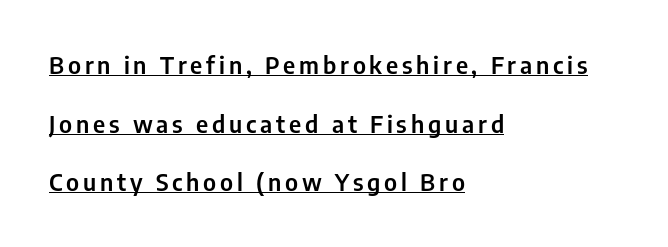
In CSS terms this would be text-align: left. Vertically, the passage feels expansive, rows floating well apart. This sample uses an upright cut, with every glyph sitting square on the baseline. Check the space under the baseline: a stroke is drawn there.
